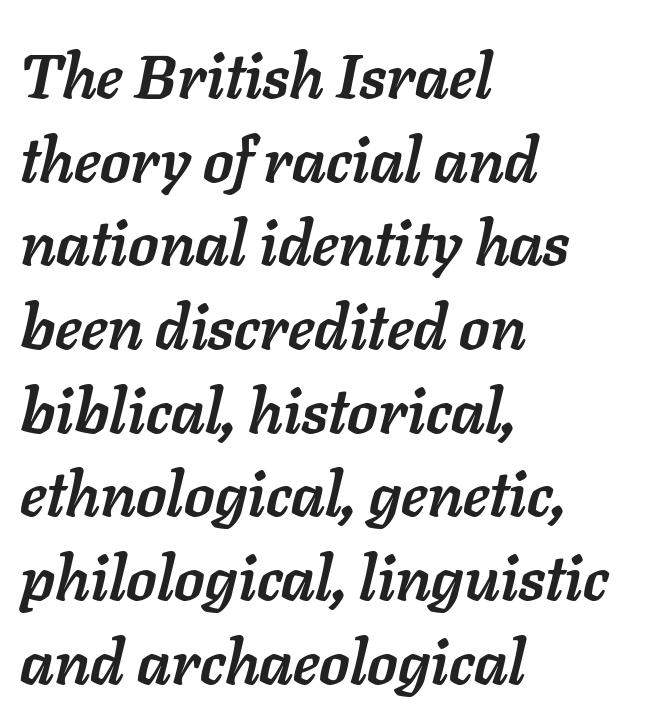
Q: Is the text bold? A: Yes.
Q: Is the text italic (slanted)? A: Yes, it leans right by about 11 degrees.
Q: Is the text underlined? A: No.
Q: How is the paragraph aligned? A: Left-aligned.
Q: Is the spacing between letters normal or unusually wide? A: Normal.
Q: Is the spacing between lines tight, normal or loose? A: Normal.
Q: Width (condensed, normal, or wide)? A: Normal.
Q: Stroke contrast? A: Low.
Q: x-height? A: Medium.
Q: Monospaced? A: No.
